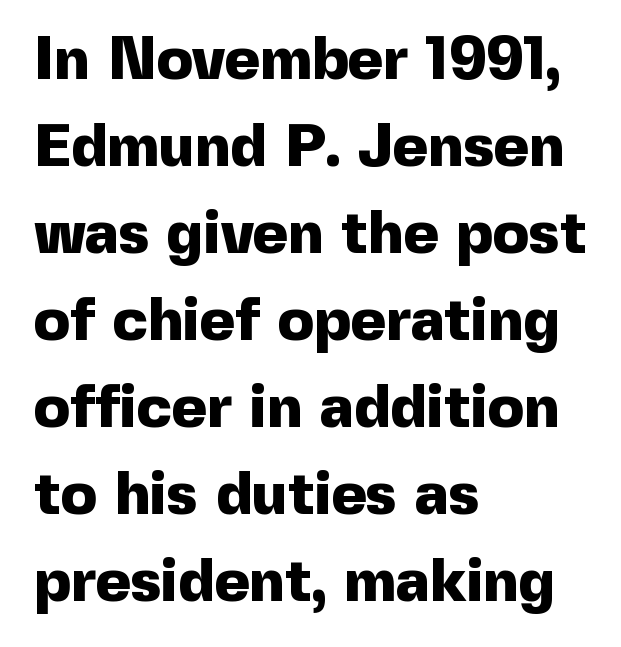
Letters rest on an invisible, unmarked baseline. This rendering employs a face without finishing strokes, i.e., a sans-serif. This sample has the flowing, uneven cadence of proportional lettering. These lines carry a lot of weight — the face is fully bold. Notice how the stems are strictly vertical — no italics here. A student would call this left alignment; a typographer would say flush left, rag right.
